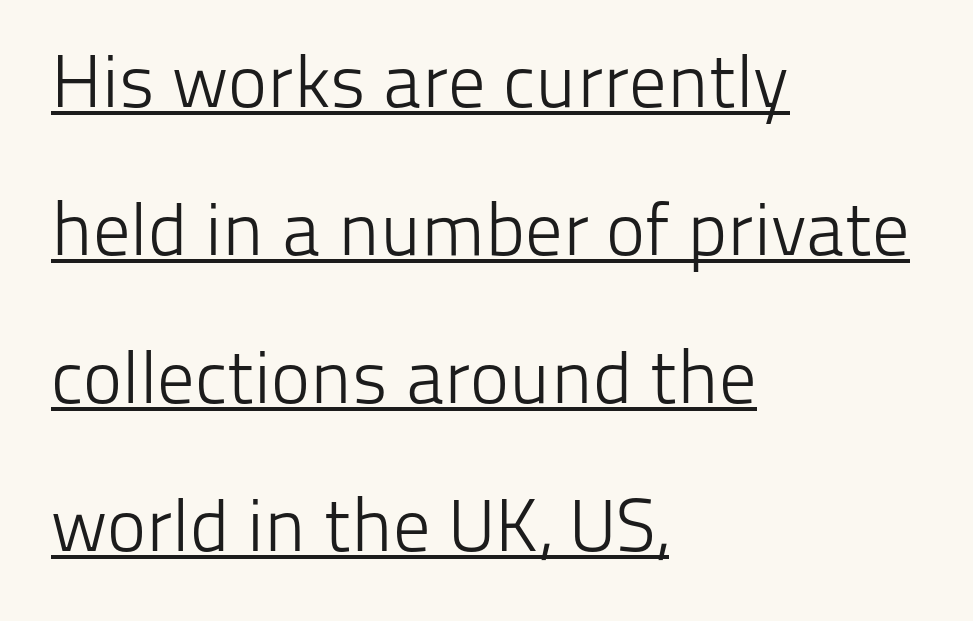
The image shows 74 px light sans-serif type, upright; set left-aligned, loose line spacing (2.0x), normal letter spacing, underlined; low stroke contrast and a medium x-height.
